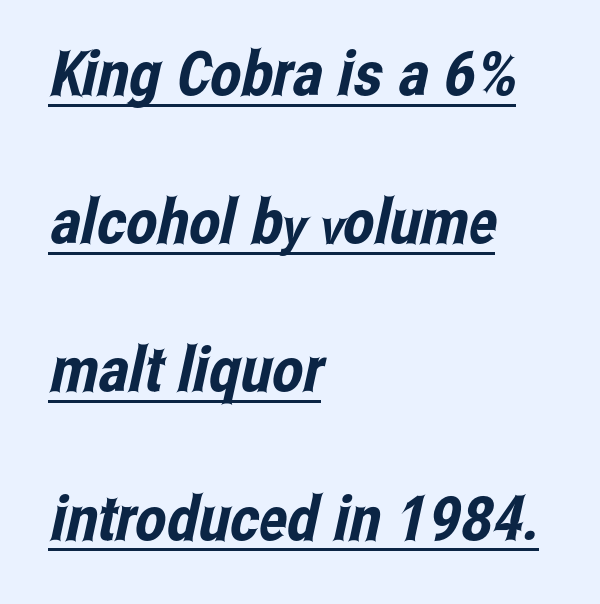
{"serif": "no", "width": "condensed", "stroke_contrast": "low", "x_height": "medium", "monospaced": "no", "underline": "yes", "align": "left", "line_spacing": "loose", "line_spacing_ratio": 2.39, "letter_spacing": "normal", "letter_spacing_em": 0.0, "glyph_px": 62}
